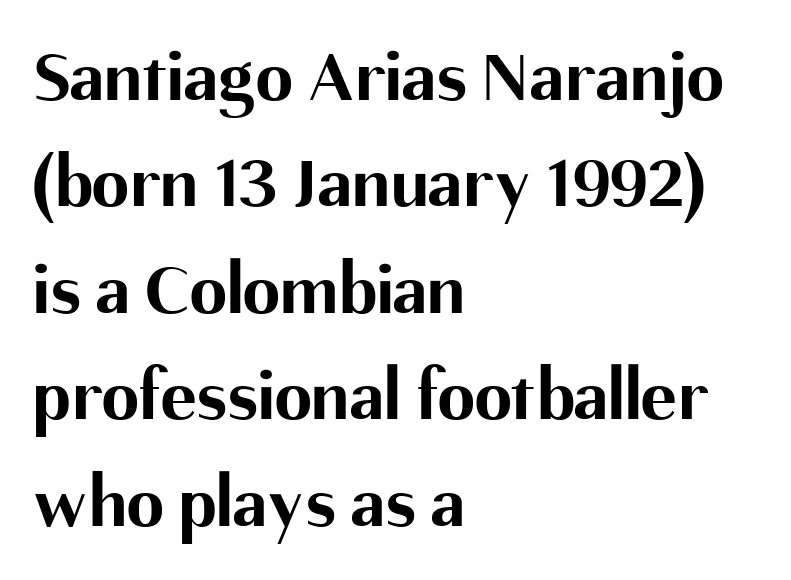
{"serif": "no", "italic": "no", "bold": "yes", "weight": "bold", "width": "normal", "stroke_contrast": "medium", "x_height": "medium", "monospaced": "no", "underline": "no", "align": "left", "line_spacing": "normal", "line_spacing_ratio": 1.42, "letter_spacing": "normal", "letter_spacing_em": 0.0, "glyph_px": 75}
